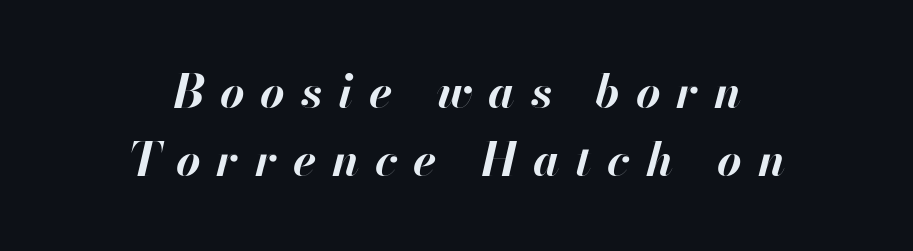
{"italic": "yes", "lean": "right", "slant_degrees": 13, "bold": "yes", "weight": "bold", "width": "normal", "stroke_contrast": "high", "x_height": "small", "monospaced": "no", "underline": "no", "align": "center", "line_spacing": "normal", "line_spacing_ratio": 1.45, "letter_spacing": "wide", "letter_spacing_em": 0.34, "glyph_px": 47}
